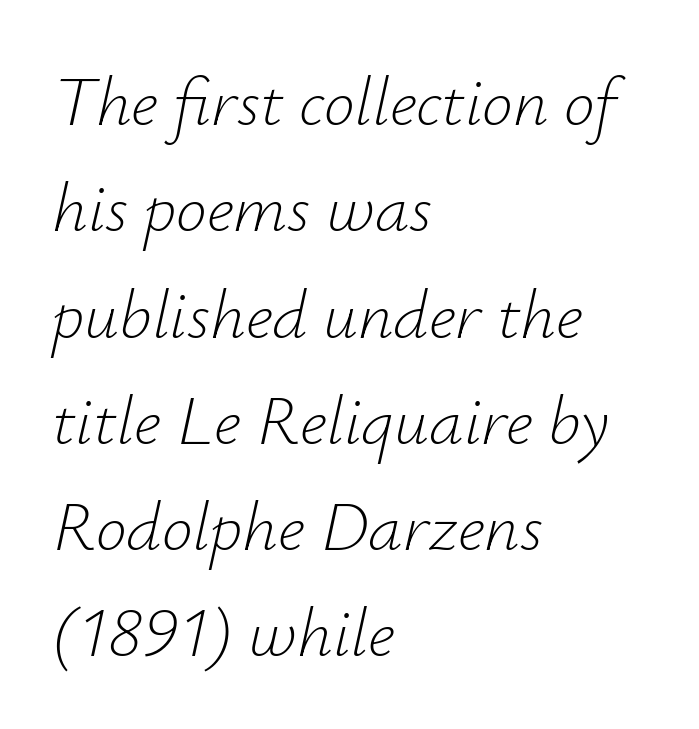
{"italic": "yes", "lean": "right", "slant_degrees": 12, "bold": "no", "weight": "light", "width": "normal", "stroke_contrast": "low", "x_height": "small", "monospaced": "no", "underline": "no", "align": "left", "line_spacing": "normal", "line_spacing_ratio": 1.54, "letter_spacing": "normal", "letter_spacing_em": 0.0, "glyph_px": 69}
